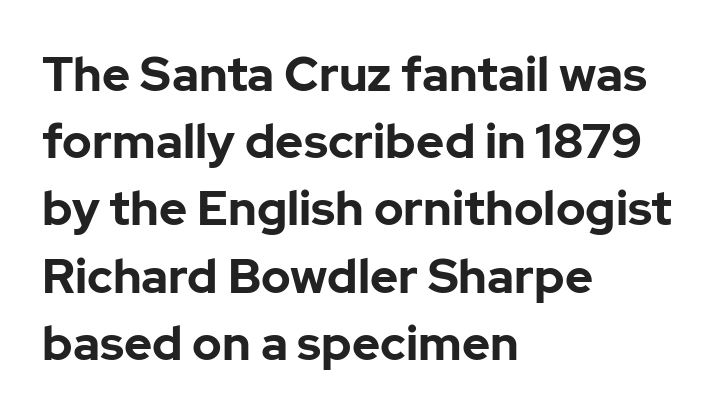
The image shows 48 px bold sans-serif type, upright; set left-aligned, normal line spacing (1.4x), normal letter spacing, not underlined; low stroke contrast and a medium x-height.
